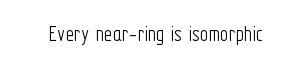
The image shows 23 px text type, upright; set normal letter spacing, not underlined.
